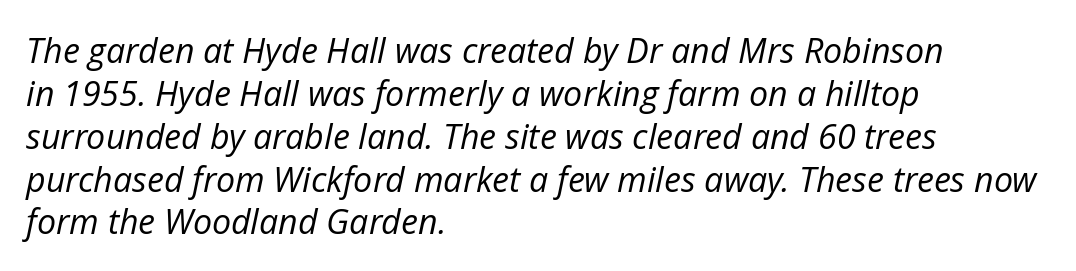
{"italic": "yes", "lean": "right", "slant_degrees": 12, "bold": "no", "weight": "regular", "width": "normal", "stroke_contrast": "low", "x_height": "medium", "monospaced": "no", "underline": "no", "align": "left", "line_spacing": "normal", "line_spacing_ratio": 1.26, "letter_spacing": "normal", "letter_spacing_em": 0.0, "glyph_px": 34}
